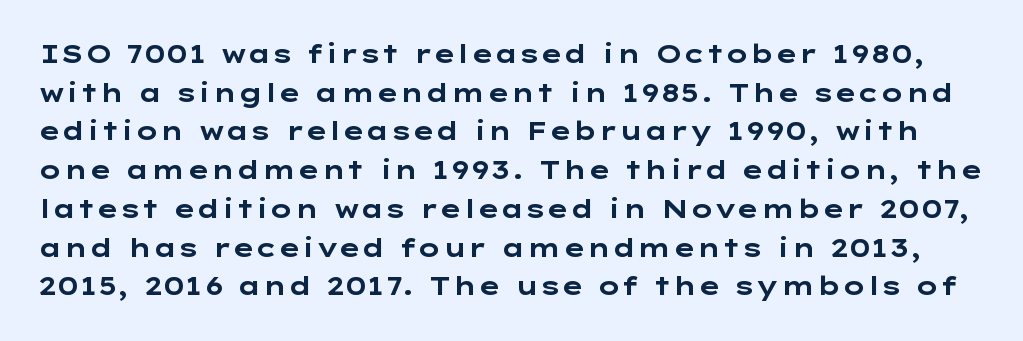
Q: Is the text bold? A: Yes.
Q: Is the text italic (slanted)? A: No, it is upright.
Q: Is the text underlined? A: No.
Q: Is the spacing between letters normal or unusually wide? A: Normal.
Q: Is the spacing between lines tight, normal or loose? A: Normal.
